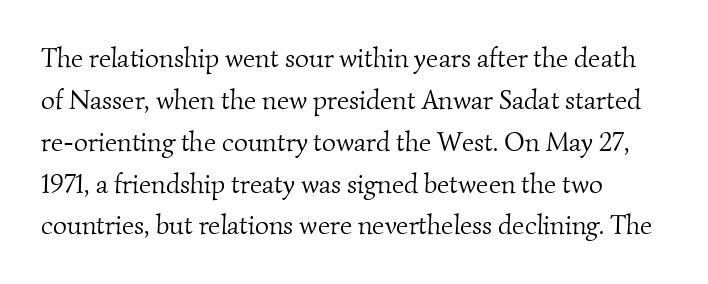
Q: Is the text bold? A: No.
Q: Is the text underlined? A: No.
Q: How is the paragraph aligned? A: Left-aligned.
Q: Is the spacing between letters normal or unusually wide? A: Normal.
Q: Is the spacing between lines tight, normal or loose? A: Normal.
